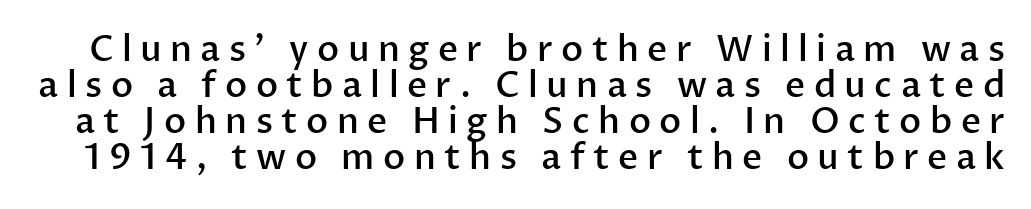
Q: Is the text bold? A: Semi-bold.
Q: Is the text italic (slanted)? A: No, it is upright.
Q: Is the typeface a serif or a sans-serif typeface? A: Sans-serif.
Q: Is the text underlined? A: No.
Q: Is the spacing between letters normal or unusually wide? A: Unusually wide.
Q: Is the spacing between lines tight, normal or loose? A: Tight.
Q: Width (condensed, normal, or wide)? A: Normal.
Q: Stroke contrast? A: Low.
Q: x-height? A: Medium.
Q: Monospaced? A: No.
